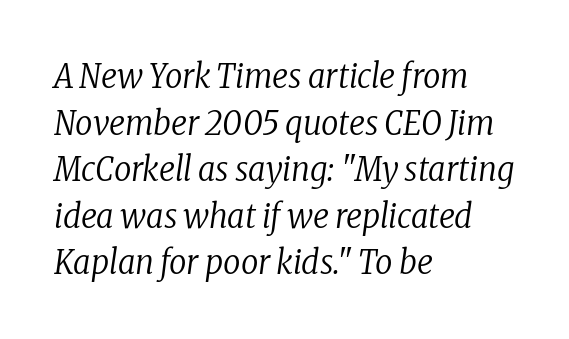
Does extra space separate the letters? No, they use regular spacing. The strokes carry an ordinary text weight at most. If you measured baseline to baseline, you'd find a middling distance. Does the type have serifs? Yes, each stem ends in a small foot. Character widths vary here, with narrow letters taking less room than wide ones. No word sits above an underline.
